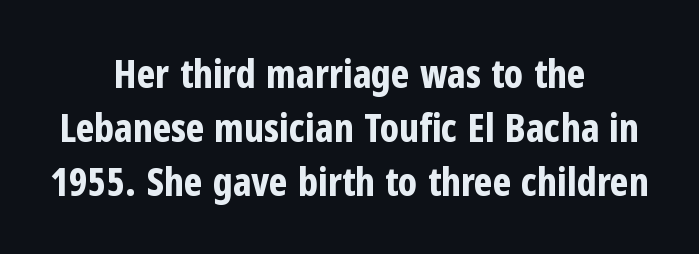
This is sans-serif lettering, the kind often seen on screens and signage. This sample is center-justified, so both line endings float freely. These words are printed bold, with thick strokes throughout. How would I describe the line gaps? Plain and ordinary. A bare baseline throughout the passage. A roman cut, with each character standing at attention.
